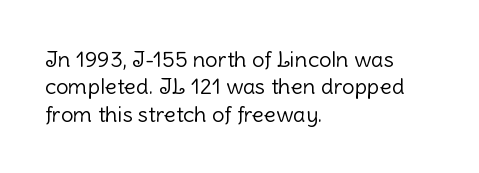
Rendered with straight, roman letterforms. Weight: not bold — regular or lighter. Words appear dense and cohesive because spacing is normal. Horizontal alignment here is leftward, the default for most running prose. A clean baseline with only descenders dipping below it.
